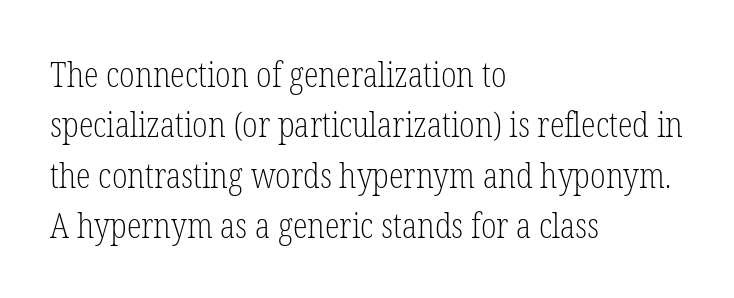
The image shows 34 px light, condensed serif type, upright; set left-aligned, normal line spacing (1.48x), normal letter spacing, not underlined; low stroke contrast and a medium x-height.
